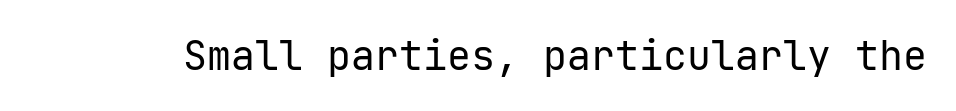
Q: Is the text bold? A: No.
Q: Is the text italic (slanted)? A: No, it is upright.
Q: Is the typeface a serif or a sans-serif typeface? A: Sans-serif.
Q: Is the text underlined? A: No.
Q: Is the spacing between letters normal or unusually wide? A: Normal.
Q: Width (condensed, normal, or wide)? A: Normal.
Q: Stroke contrast? A: Low.
Q: x-height? A: Medium.
